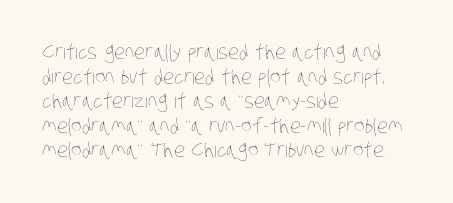
The rendering keeps characters at their native spacing. Visually the block forms a straight wall on the left and a jagged coastline on the right. The space directly below the letters is spotless. Stems and bowls with no extra thickness — not bold.
